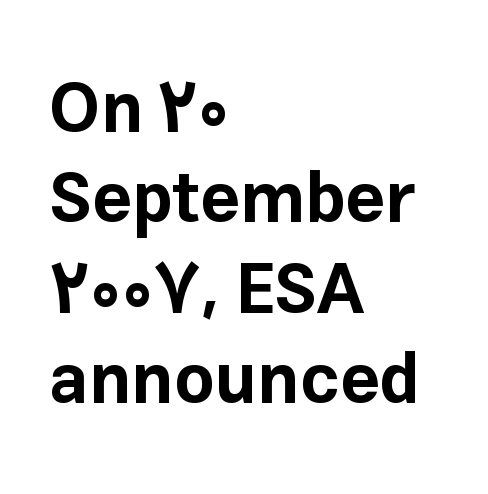
Q: Is the text bold? A: Yes.
Q: Is the text italic (slanted)? A: No, it is upright.
Q: Is the typeface a serif or a sans-serif typeface? A: Sans-serif.
Q: Is the text underlined? A: No.
Q: How is the paragraph aligned? A: Left-aligned.
Q: Is the spacing between letters normal or unusually wide? A: Normal.
Q: Is the spacing between lines tight, normal or loose? A: Normal.
Q: Width (condensed, normal, or wide)? A: Normal.
Q: Stroke contrast? A: Low.
Q: x-height? A: Medium.
Q: Monospaced? A: No.
